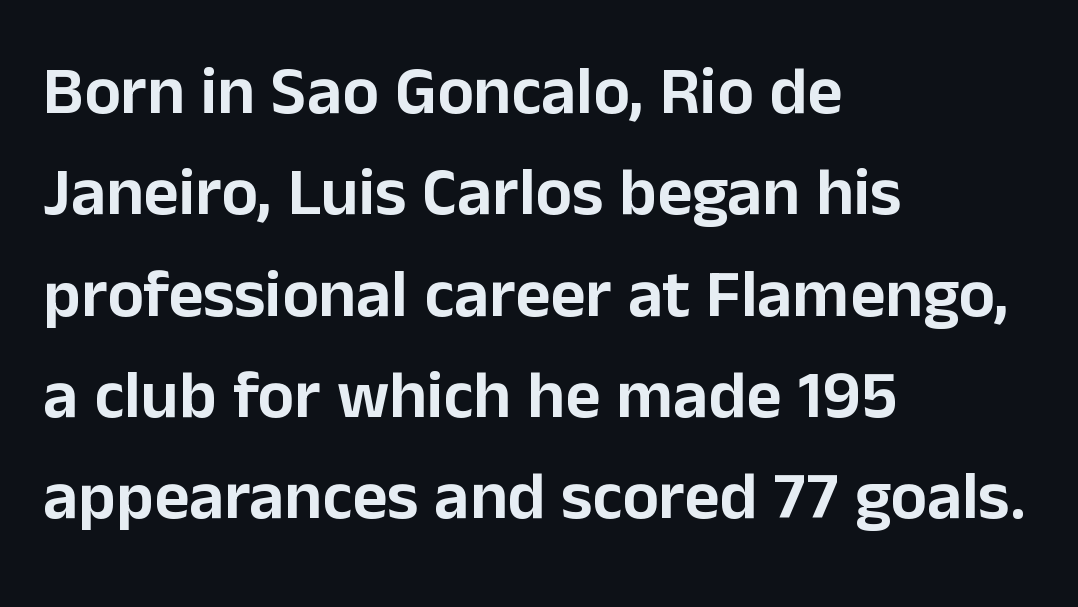
{"serif": "no", "italic": "no", "width": "normal", "stroke_contrast": "low", "x_height": "medium", "monospaced": "no", "underline": "no", "align": "left", "line_spacing": "normal", "line_spacing_ratio": 1.49, "letter_spacing": "normal", "letter_spacing_em": 0.0, "glyph_px": 68}
